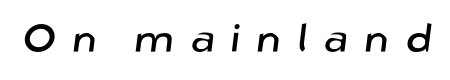
The image shows 40 px sans-serif type; set unusually wide letter spacing (+0.4 em), not underlined; low stroke contrast and a medium x-height.
